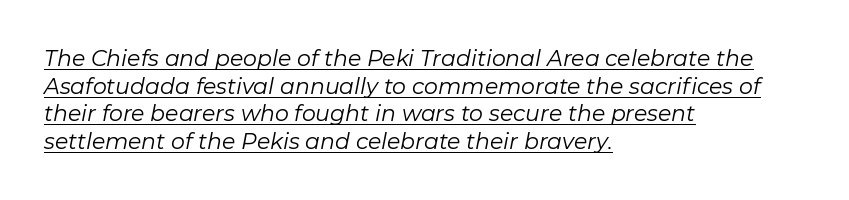
Q: Is the text bold? A: No.
Q: Is the text italic (slanted)? A: Yes, it leans right by about 11 degrees.
Q: Is the text underlined? A: Yes.
Q: How is the paragraph aligned? A: Left-aligned.
Q: Is the spacing between letters normal or unusually wide? A: Normal.
Q: Is the spacing between lines tight, normal or loose? A: Normal.
